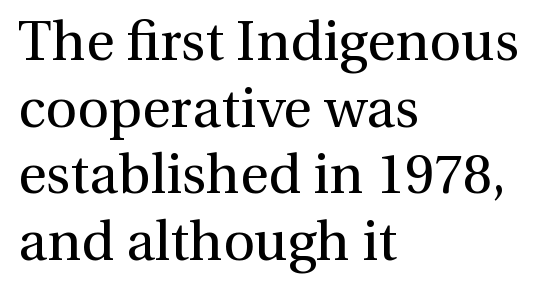
The image shows 55 px regular-weight serif type, upright; set left-aligned, line spacing 1.21x, normal letter spacing, not underlined; a medium x-height.
